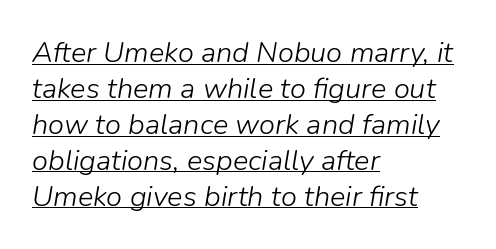
The image shows 29 px light type, italic (leaning right); set left-aligned, line spacing 1.24x, normal letter spacing, underlined; low stroke contrast and a medium x-height.
